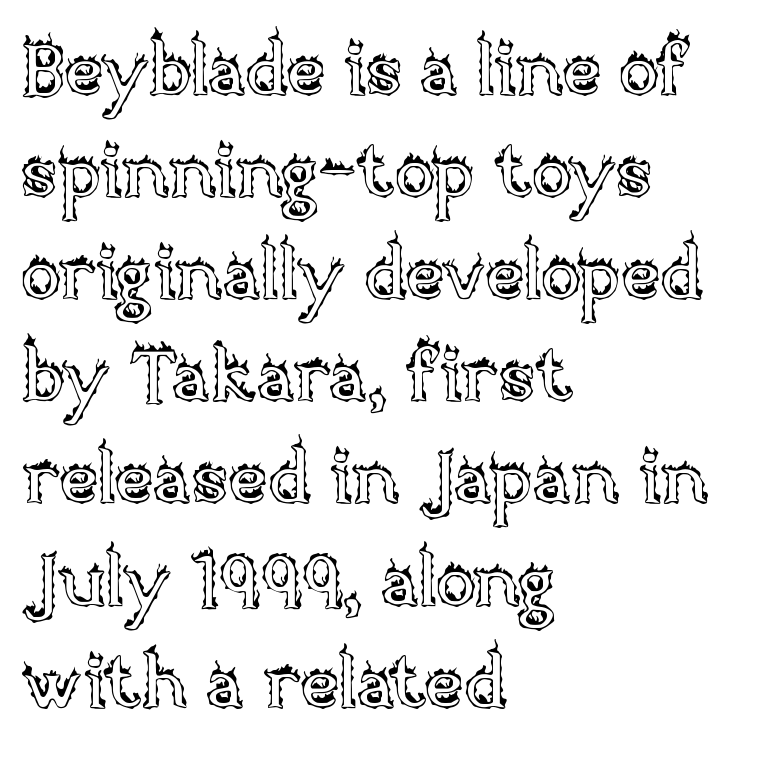
Q: Is the text italic (slanted)? A: No, it is upright.
Q: Is the text underlined? A: No.
Q: How is the paragraph aligned? A: Left-aligned.
Q: Is the spacing between letters normal or unusually wide? A: Normal.
Q: Is the spacing between lines tight, normal or loose? A: Normal.
Q: Width (condensed, normal, or wide)? A: Normal.
Q: x-height? A: Large.
Q: Monospaced? A: No.
